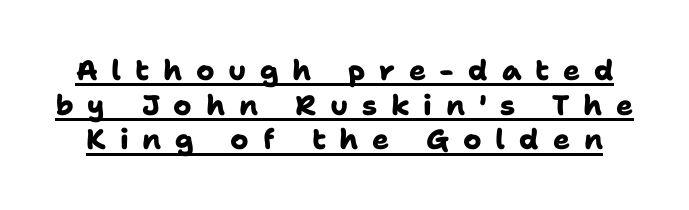
The image shows 28 px heavy sans-serif type; set line spacing 1.24x, unusually wide letter spacing (+0.49 em), underlined; low stroke contrast and a medium x-height.
